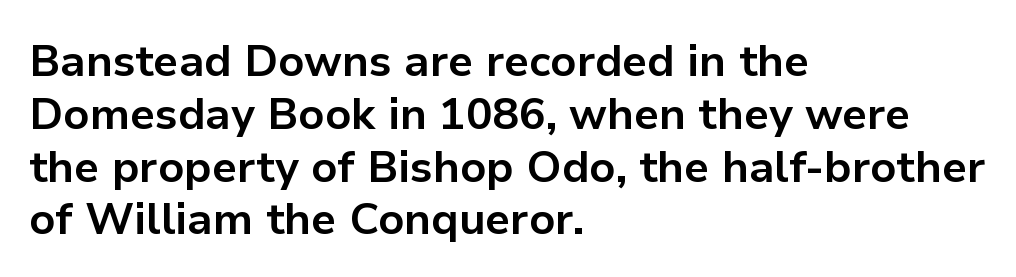
{"serif": "no", "italic": "no", "bold": "yes", "weight": "bold", "width": "normal", "stroke_contrast": "low", "x_height": "medium", "monospaced": "no", "underline": "no", "align": "left", "line_spacing_ratio": 1.2, "letter_spacing": "normal", "letter_spacing_em": 0.0, "glyph_px": 44}
